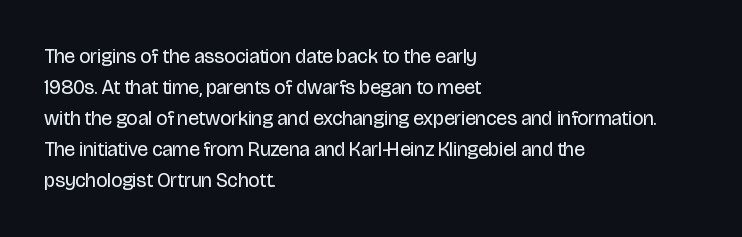
The image shows 20 px text type, upright; set left-aligned, normal line spacing (1.55x), normal letter spacing, not underlined.
